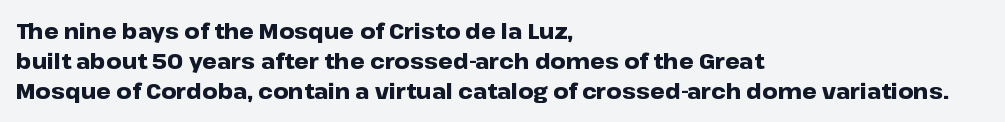
Emphasis by weight is at full strength: bold. Compared with typical body copy, the letter spacing here is the same. The passage shown is not underscored anywhere. Each new line begins a customary step beneath the previous one.
